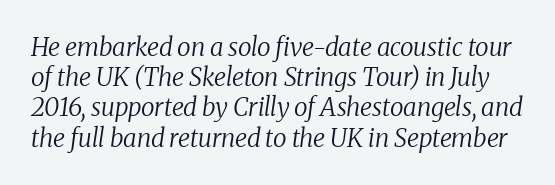
The image shows 25 px text type, italic (leaning right); set line spacing 1.21x, normal letter spacing, not underlined.
